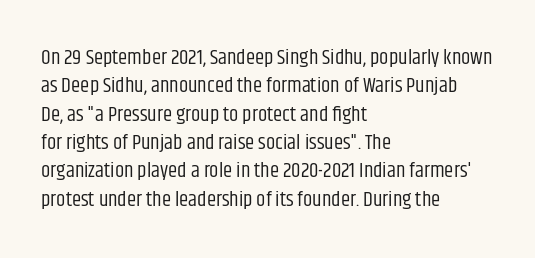
Evenly set lines give the paragraph a standard silhouette. Students, note that the glyphs here touch the page at normal intervals. In terms of posture, this sample is upright. Typeset ragged right — the left edge is the straight one.
